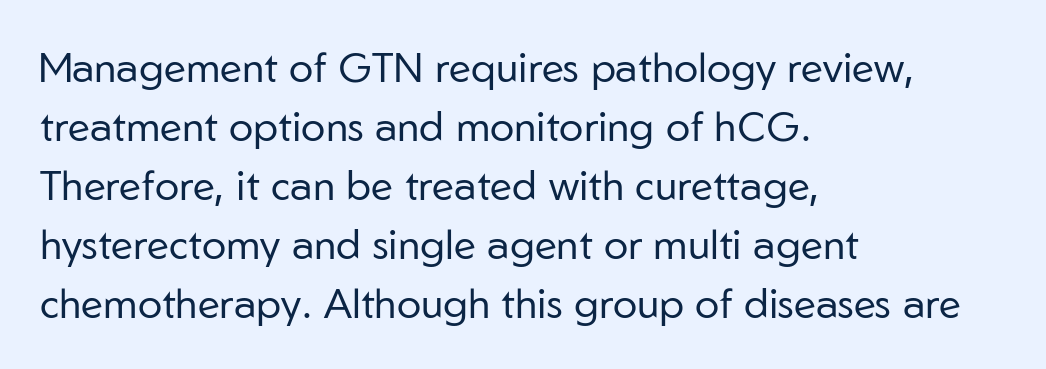
Q: Is the text bold? A: No.
Q: Is the text italic (slanted)? A: No, it is upright.
Q: Is the typeface a serif or a sans-serif typeface? A: Sans-serif.
Q: Is the text underlined? A: No.
Q: How is the paragraph aligned? A: Left-aligned.
Q: Is the spacing between letters normal or unusually wide? A: Normal.
Q: Is the spacing between lines tight, normal or loose? A: Normal.
Q: Width (condensed, normal, or wide)? A: Normal.
Q: Stroke contrast? A: Low.
Q: x-height? A: Medium.
Q: Monospaced? A: No.
